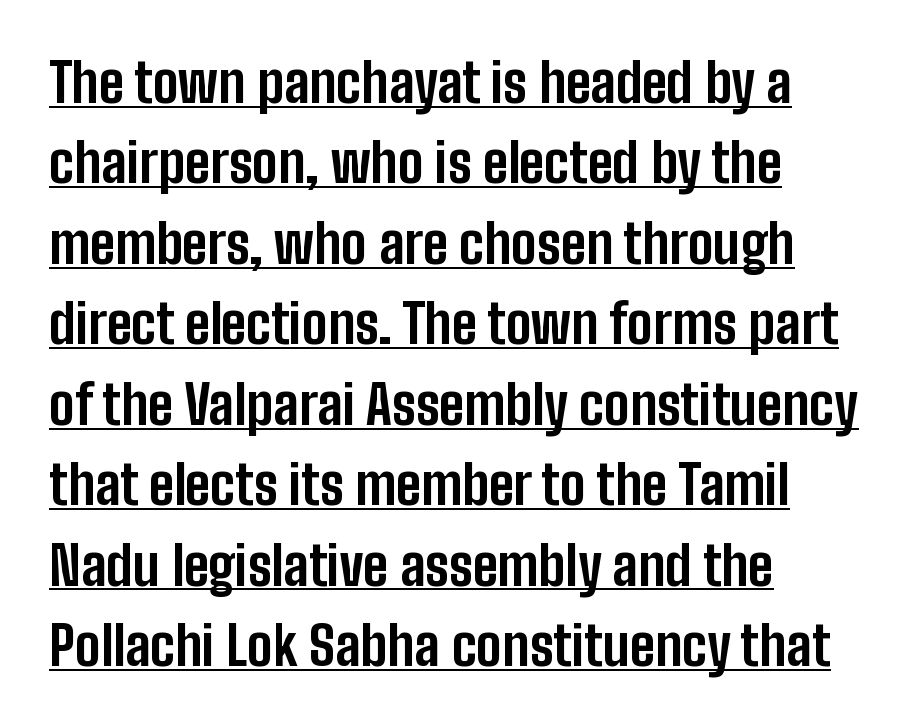
Italic? Not at all — the glyphs are vertical. As a designer I'd log this as weight 700, bold. Note the varied advance widths — an 'i' is clearly narrower than an 'm'. The designer left line spacing at the default.
